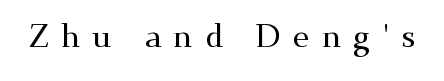
The image shows 32 px wide serif type, upright; set unusually wide letter spacing (+0.37 em), not underlined; medium stroke contrast and a small x-height.
